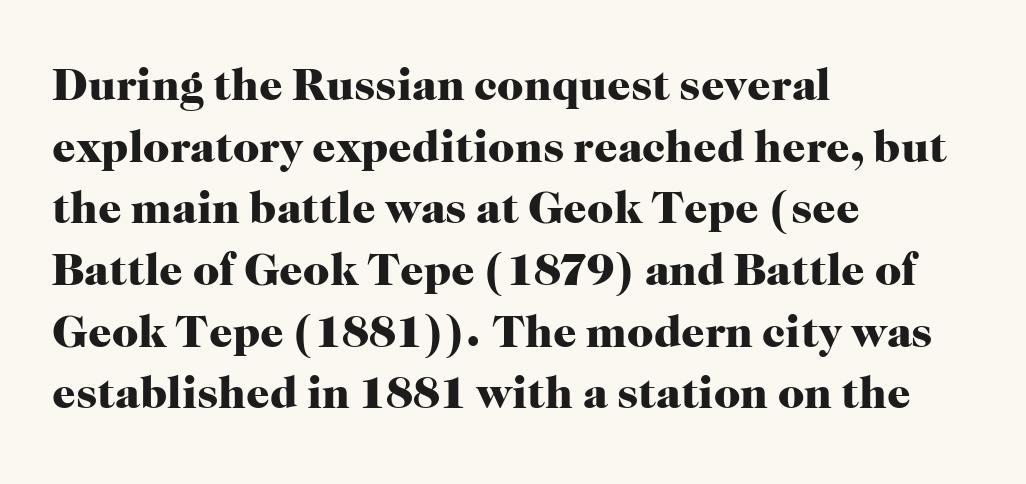
The image shows 46 px heavy serif type, upright; set left-aligned, normal line spacing (1.34x), normal letter spacing, not underlined; high stroke contrast and a medium x-height.
